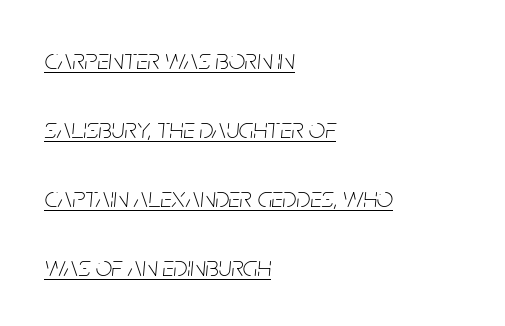
{"italic": "yes", "lean": "right", "slant_degrees": 5, "bold": "no", "weight": "thin", "width": "condensed", "stroke_contrast": "low", "x_height": "large", "monospaced": "no", "underline": "yes", "align": "left", "line_spacing": "loose", "line_spacing_ratio": 2.38, "letter_spacing": "normal", "letter_spacing_em": 0.0, "glyph_px": 29}
